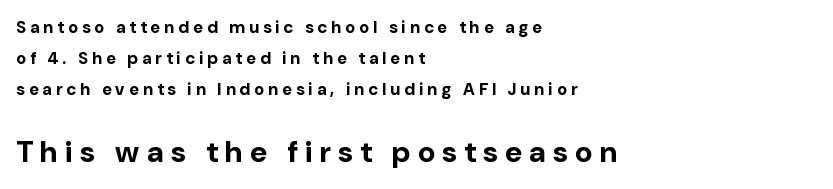
A dark, heavy texture on the line: the type is bold. Inter-character spacing is expanded well beyond the font's built-in metrics. Vertical strokes here are truly vertical. Check the space under the baseline: it is left empty. The lines in this sample share a left origin and differ only in where they stop. The characters display no serif detailing; their extremities are plain.
